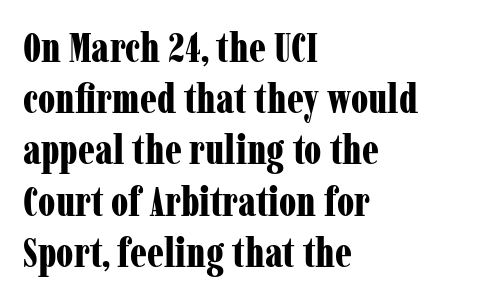
The image shows 41 px bold, condensed serif type, upright; set left-aligned, normal line spacing (1.25x), normal letter spacing, not underlined; low stroke contrast and a medium x-height.
